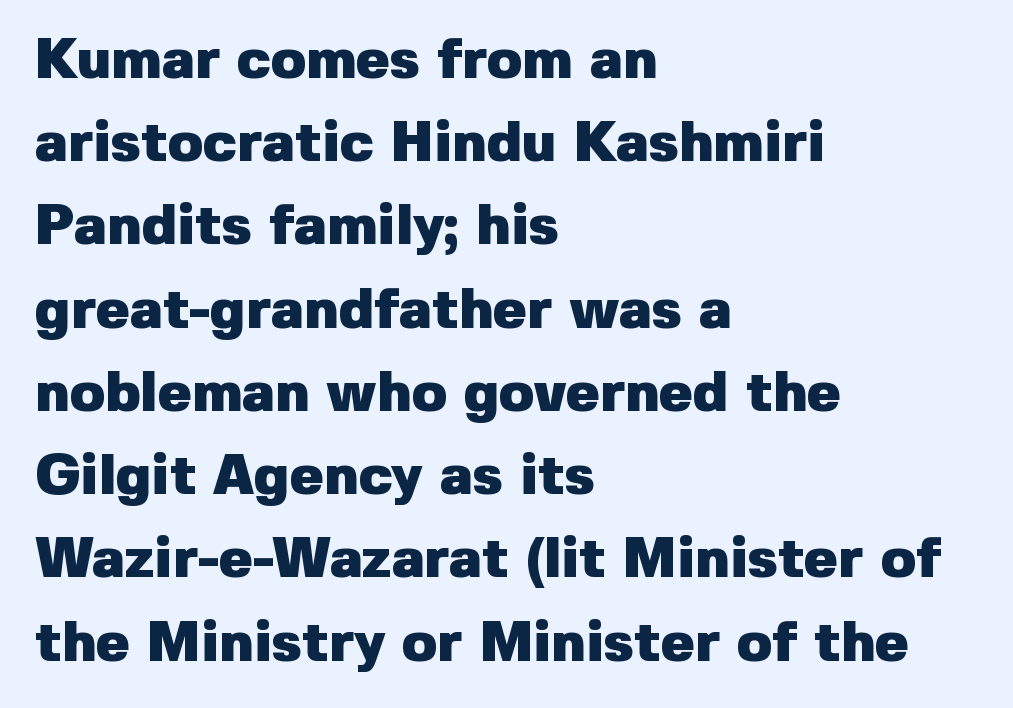
This rendering uses left alignment, leaving the right contour irregular. Vertically, the passage feels balanced, rows spaced as you'd expect. Nothing sits at the stroke ends, so this counts as sans-serif. The passage shown is typed in a proportional face where columns would drift.
